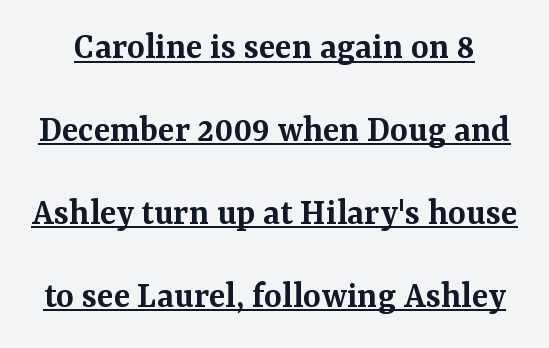
{"serif": "yes", "italic": "no", "bold": "semi", "weight": "semibold", "width": "normal", "stroke_contrast": "medium", "x_height": "medium", "monospaced": "no", "underline": "yes", "line_spacing": "loose", "line_spacing_ratio": 2.18, "letter_spacing": "normal", "letter_spacing_em": 0.0, "glyph_px": 38}
